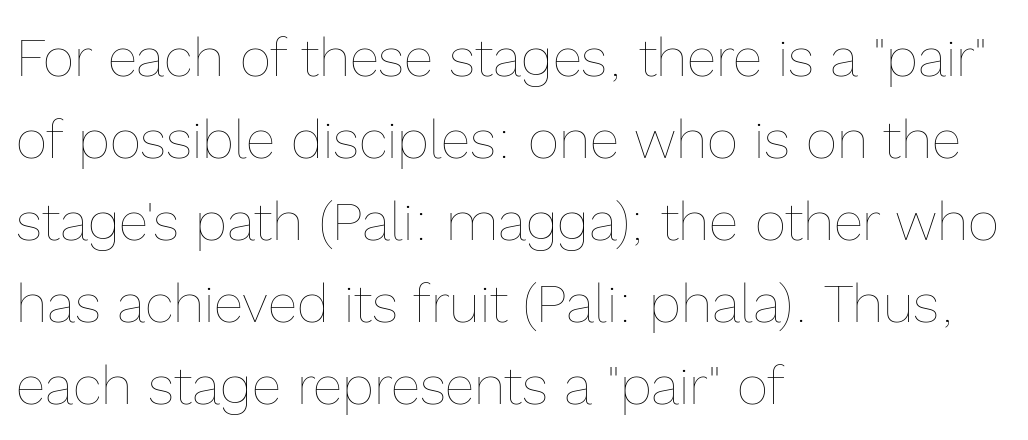
{"italic": "no", "bold": "no", "weight": "thin", "width": "normal", "x_height": "medium", "monospaced": "no", "underline": "no", "align": "left", "line_spacing": "normal", "line_spacing_ratio": 1.52, "letter_spacing": "normal", "letter_spacing_em": 0.0, "glyph_px": 54}
